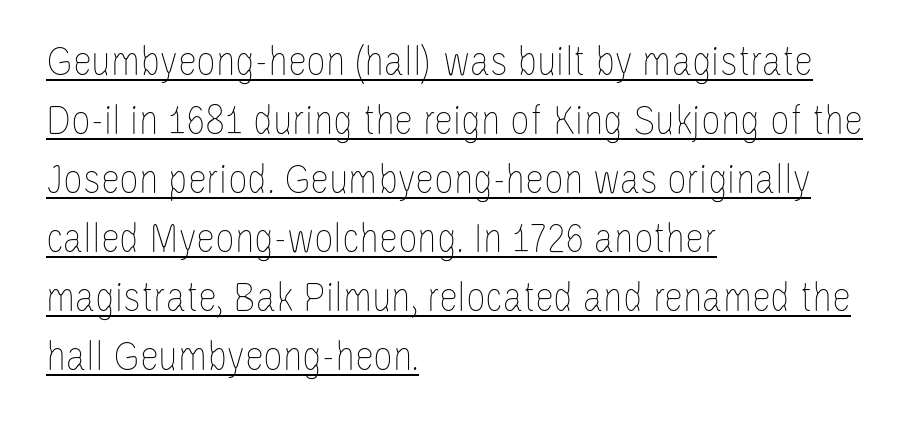
{"italic": "no", "bold": "no", "weight": "thin", "width": "condensed", "stroke_contrast": "low", "x_height": "large", "monospaced": "no", "underline": "yes", "align": "left", "line_spacing": "normal", "line_spacing_ratio": 1.37, "letter_spacing": "normal", "letter_spacing_em": 0.0, "glyph_px": 43}
